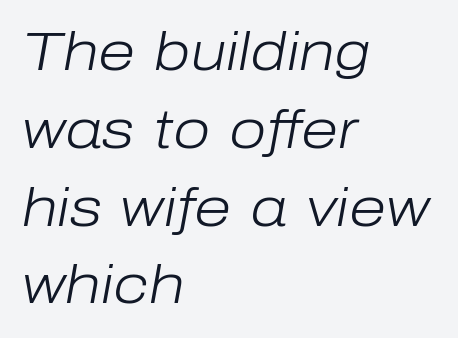
{"italic": "yes", "lean": "right", "slant_degrees": 10, "bold": "no", "weight": "light", "width": "normal", "stroke_contrast": "low", "x_height": "medium", "monospaced": "no", "underline": "no", "align": "left", "line_spacing": "normal", "line_spacing_ratio": 1.44, "letter_spacing": "normal", "letter_spacing_em": 0.0, "glyph_px": 54}
